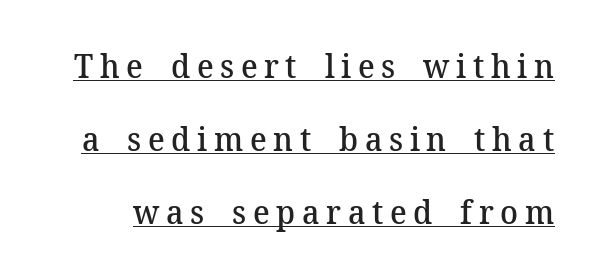
Here the designer chose a conventional face with non-uniform glyph widths. Upright lettering throughout. Every letter is mildly thick-stroked: semibold rather than bold. Reading down the column, the eye jumps a long way to each next line. The glyphs in this specimen are seriffed. The words here are underlined.
